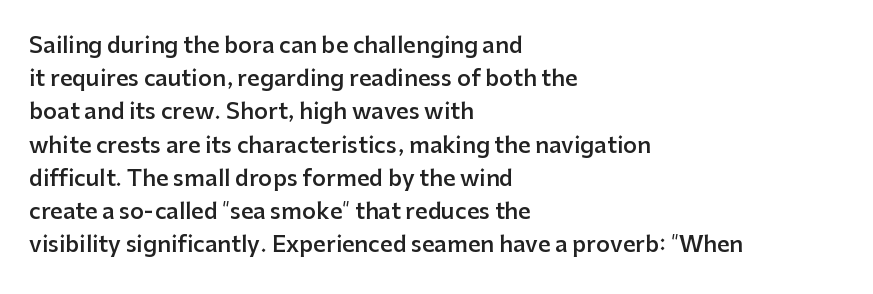
The image shows 22 px text type, upright; set left-aligned, normal line spacing (1.51x), normal letter spacing, not underlined.
